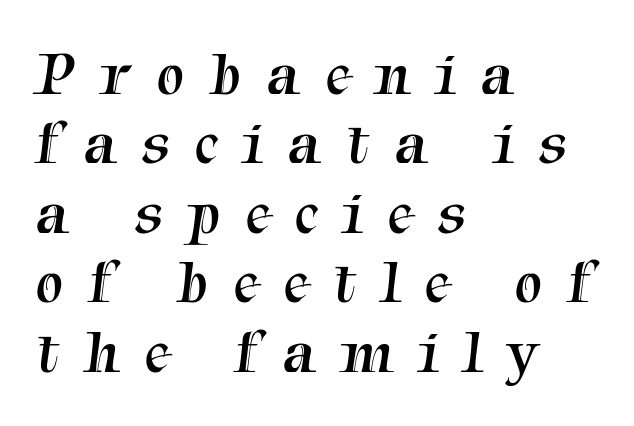
Very little white space separates one row of letters from the next. A serif font was chosen for this passage. Each stroke keeps to a modest, everyday thickness or less. In CSS terms this would be text-align: left. The face used here is proportionally spaced, like ordinary book or web type. A bare baseline throughout the passage.
